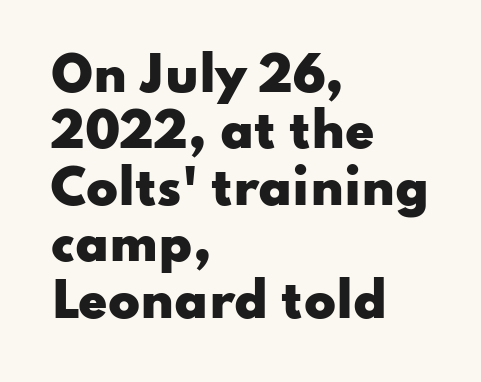
{"serif": "no", "italic": "no", "bold": "yes", "weight": "heavy", "width": "wide", "stroke_contrast": "low", "x_height": "small", "monospaced": "no", "underline": "no", "align": "left", "line_spacing_ratio": 1.2, "letter_spacing": "normal", "letter_spacing_em": 0.0, "glyph_px": 47}
